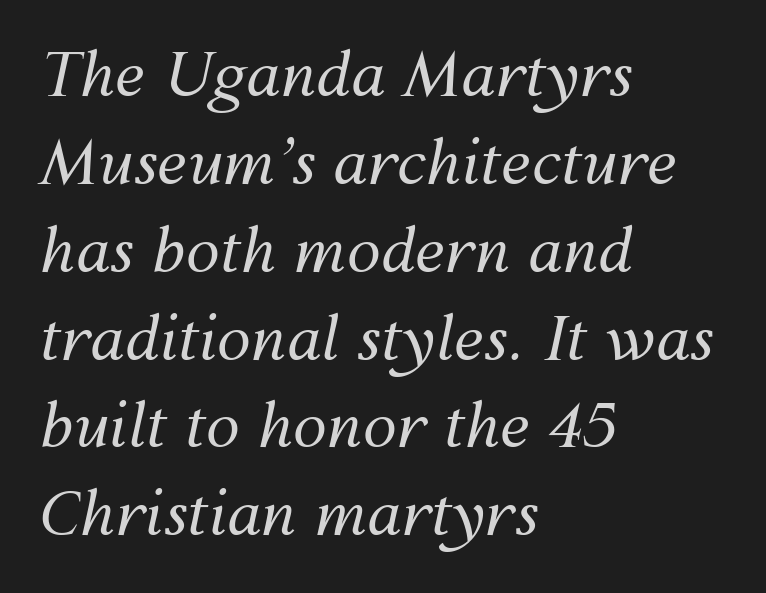
The image shows 61 px regular-weight type, italic (leaning right); set left-aligned, normal line spacing (1.44x), normal letter spacing, not underlined; medium stroke contrast and a medium x-height.
